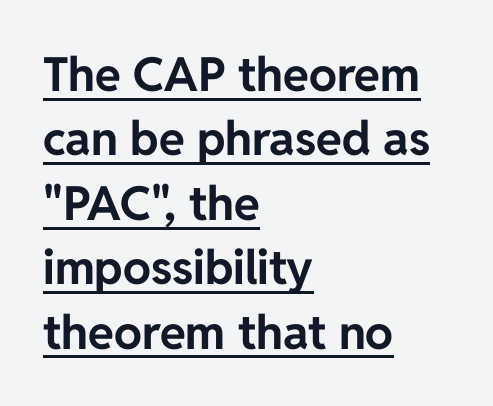
The letterforms sit shoulder to shoulder at normal distance. Ascenders rise straight up at ninety degrees. Somebody hit Ctrl+U on this one — the words are underlined. Each line starts at the same left margin while the right side varies.
